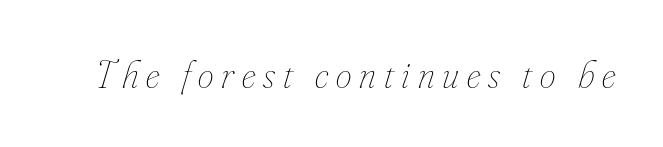
{"italic": "yes", "lean": "right", "slant_degrees": 16, "bold": "no", "weight": "thin", "width": "condensed", "stroke_contrast": "low", "x_height": "small", "monospaced": "no", "underline": "no", "letter_spacing": "wide", "letter_spacing_em": 0.2, "glyph_px": 40}
